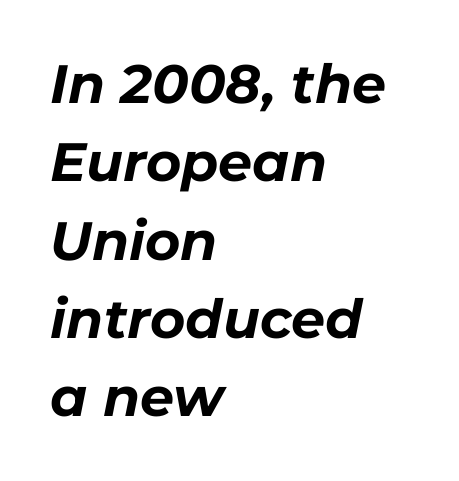
Q: Is the text bold? A: Yes.
Q: Is the text italic (slanted)? A: Yes, it leans right by about 11 degrees.
Q: Is the text underlined? A: No.
Q: How is the paragraph aligned? A: Left-aligned.
Q: Is the spacing between letters normal or unusually wide? A: Normal.
Q: Is the spacing between lines tight, normal or loose? A: Normal.
Q: Width (condensed, normal, or wide)? A: Normal.
Q: Stroke contrast? A: Low.
Q: x-height? A: Medium.
Q: Monospaced? A: No.
